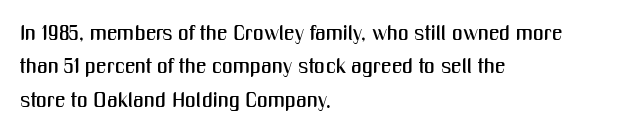
Nobody drew a line under any word here. A student would call this left alignment; a typographer would say flush left, rag right. Rendered with straight, roman letterforms. In terms of leading, this rendering sits right in the middle. Characters follow at the spacing the type designer built in.
